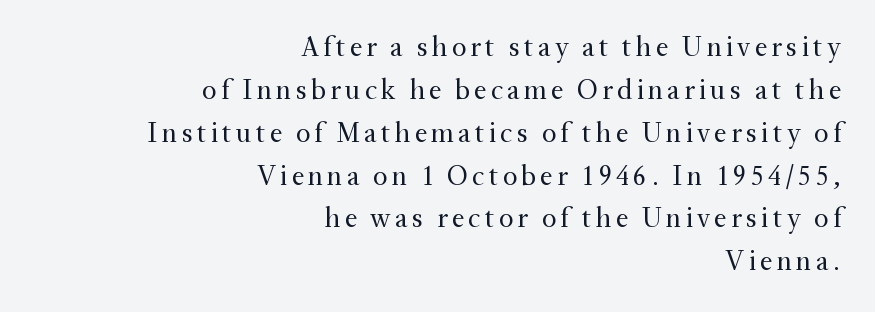
The image shows 28 px regular-weight serif type, upright; set right-aligned, normal line spacing (1.53x), not underlined; medium stroke contrast and a small x-height.
